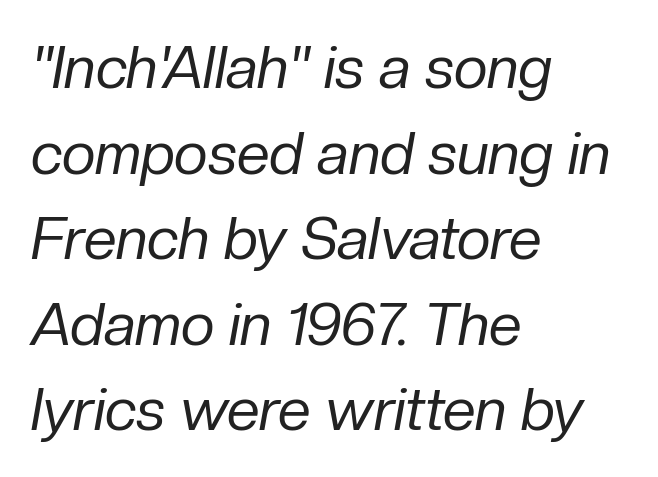
Glance below the letters and you will spot only blank space. Slant detected: the letters are inclined. Leading: standard. Short note: letters normally spaced.
